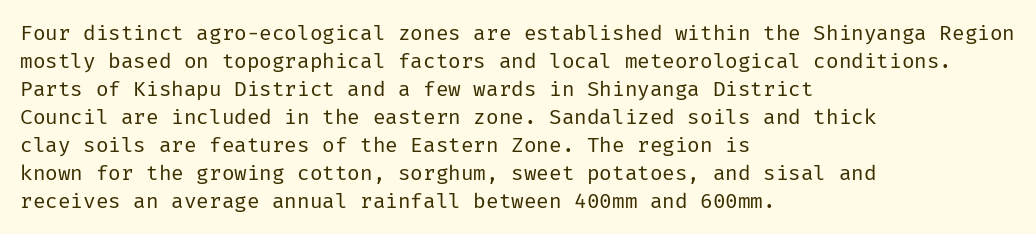
{"italic": "no", "bold": "no", "underline": "no", "align": "left", "line_spacing": "normal", "line_spacing_ratio": 1.33, "letter_spacing": "normal", "letter_spacing_em": 0.0, "glyph_px": 21}
